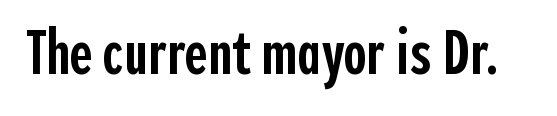
Q: Is the text bold? A: Semi-bold.
Q: Is the text italic (slanted)? A: No, it is upright.
Q: Is the typeface a serif or a sans-serif typeface? A: Sans-serif.
Q: Is the text underlined? A: No.
Q: Is the spacing between letters normal or unusually wide? A: Normal.
Q: Width (condensed, normal, or wide)? A: Condensed.
Q: x-height? A: Medium.
Q: Monospaced? A: No.
